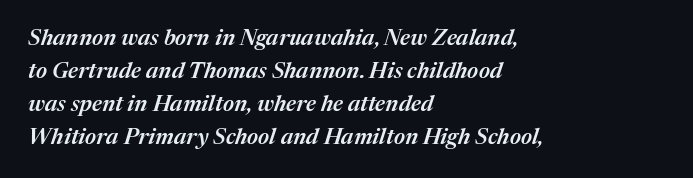
{"italic": "yes", "lean": "right", "slant_degrees": 17, "bold": "semi", "underline": "no", "align": "left", "line_spacing": "normal", "line_spacing_ratio": 1.5, "letter_spacing": "normal", "letter_spacing_em": 0.0, "glyph_px": 22}
